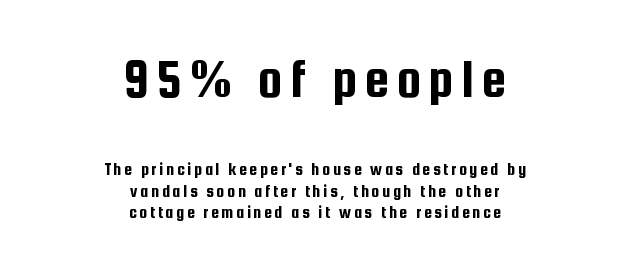
Visually, the top section dominates because its glyphs are scaled up. The lines are quadded center. Every character sits straight up, as roman type does. Do the characters align in a grid? No, the font is proportional. What kind of face is this? One without serifs — a sans.
